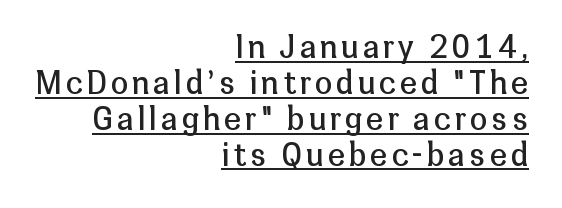
The image shows 31 px regular-weight sans-serif type, upright; set right-aligned, line spacing 1.16x, underlined; low stroke contrast and a medium x-height.
